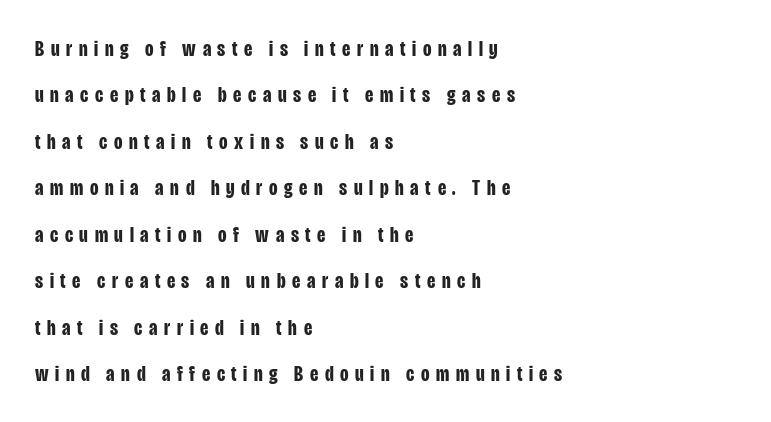
Each row of text sits above clean, open space. Honestly, the letter spacing is so wide it's the main thing you notice. Reading down the column, the eye jumps a long way to each next line. Posture: upright roman.
